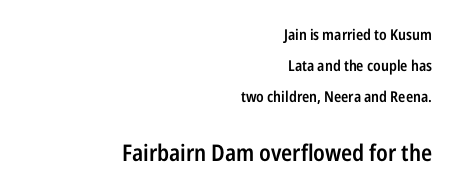
Vertically, the passage feels expansive, rows floating well apart. A bare baseline throughout the passage. No extra tracking has been applied to these lines. Weight check: semibold — heavier than regular, not quite bold. Quick note: not italic, upright.
